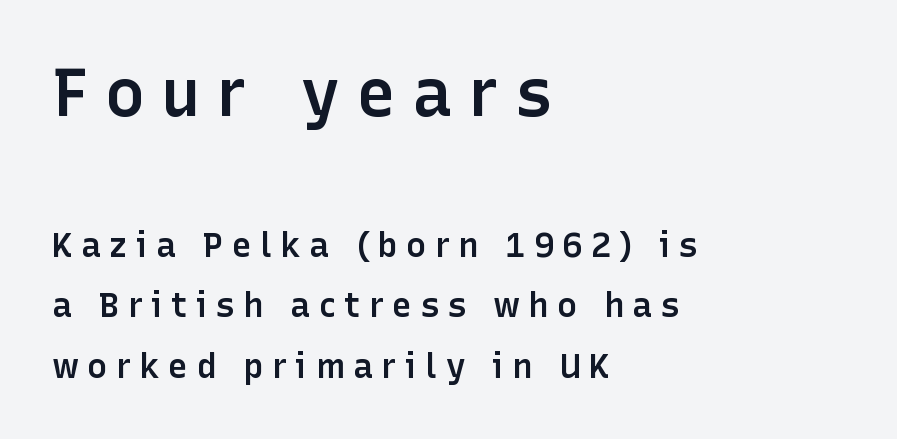
Q: Is the text bold? A: Semi-bold.
Q: Is the text italic (slanted)? A: No, it is upright.
Q: Is the typeface a serif or a sans-serif typeface? A: Sans-serif.
Q: Is the text underlined? A: No.
Q: How is the paragraph aligned? A: Left-aligned.
Q: Is the spacing between letters normal or unusually wide? A: Unusually wide.
Q: Which block of text is set in a larger size, the first (top) or the second (bottom)? A: The first (top) one.
Q: Width (condensed, normal, or wide)? A: Normal.
Q: Stroke contrast? A: Low.
Q: x-height? A: Medium.
Q: Monospaced? A: No.
